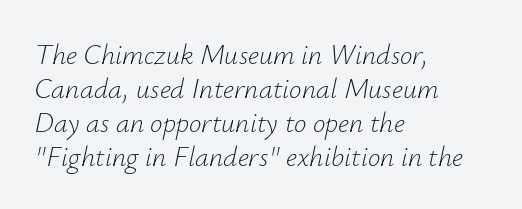
{"italic": "yes", "lean": "right", "slant_degrees": 12, "bold": "no", "weight": "light", "width": "normal", "stroke_contrast": "low", "x_height": "small", "monospaced": "no", "underline": "no", "align": "left", "line_spacing_ratio": 1.21, "letter_spacing": "normal", "letter_spacing_em": 0.0, "glyph_px": 28}
